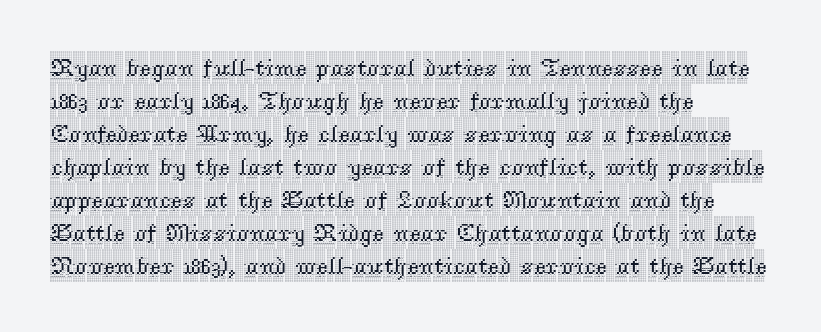
Every row of glyphs begins at an identical x-position on the left. Words appear dense and cohesive because spacing is normal. Unlike italic type, these characters show no tilt at all. Vertical spacing — default. Check under the words: just untouched page.
